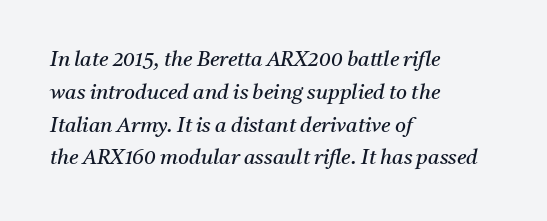
Q: Is the text bold? A: No.
Q: Is the text italic (slanted)? A: Yes, it leans right by about 11 degrees.
Q: Is the text underlined? A: No.
Q: How is the paragraph aligned? A: Left-aligned.
Q: Is the spacing between letters normal or unusually wide? A: Normal.
Q: Is the spacing between lines tight, normal or loose? A: Normal.
